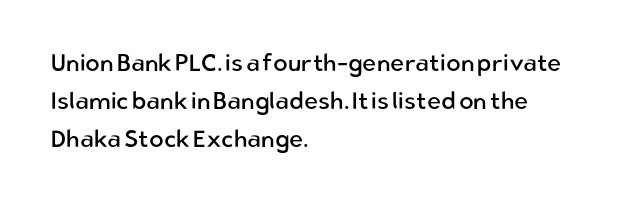
Q: Is the text bold? A: No.
Q: Is the text italic (slanted)? A: No, it is upright.
Q: Is the text underlined? A: No.
Q: How is the paragraph aligned? A: Left-aligned.
Q: Is the spacing between letters normal or unusually wide? A: Normal.
Q: Is the spacing between lines tight, normal or loose? A: Normal.
